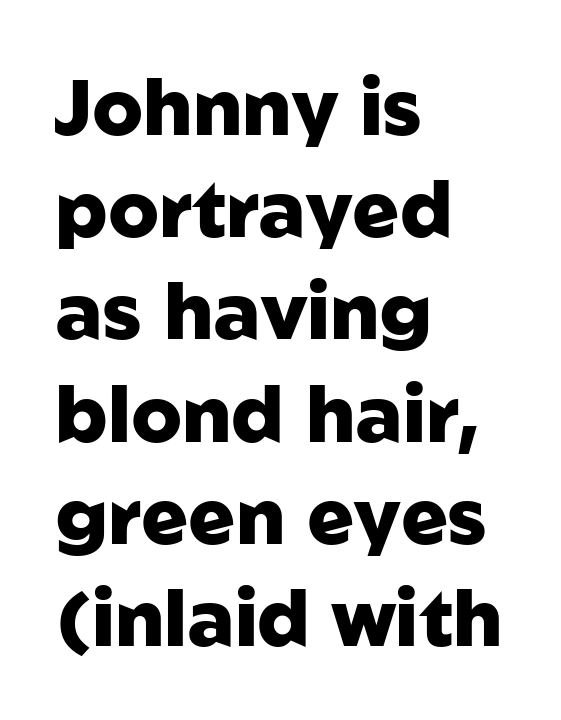
The face used here is rendered with its standard letterfit. Anything drawn beneath the words? Only blank space. Proportional: the letters do not fall into vertical columns. Short and long lines alike share a common starting point at left. The characters look thick and weighty, a clear bold.
